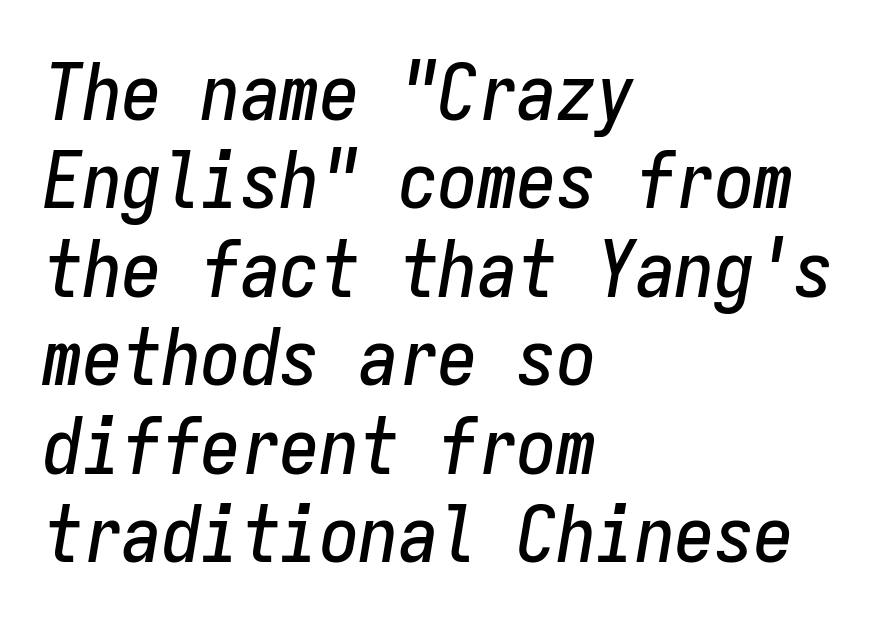
Q: Is the text italic (slanted)? A: Yes, it leans right by about 9 degrees.
Q: Is the text underlined? A: No.
Q: How is the paragraph aligned? A: Left-aligned.
Q: Is the spacing between letters normal or unusually wide? A: Normal.
Q: Is the spacing between lines tight, normal or loose? A: Tight.
Q: Width (condensed, normal, or wide)? A: Condensed.
Q: Stroke contrast? A: Low.
Q: x-height? A: Medium.
Q: Monospaced? A: Yes.
